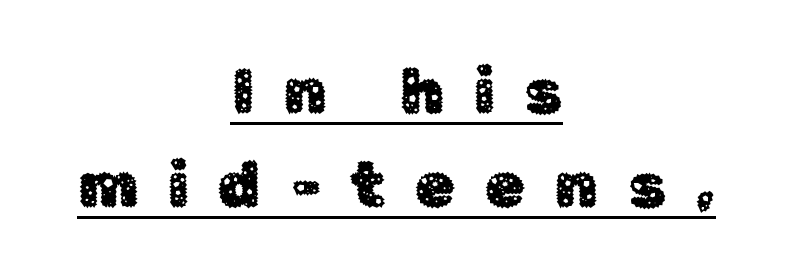
Serifs: no, the terminals of the letterforms are clean. The rendering uses the underline text-decoration. The letters stand upright; this is a roman face. This sample uses expanded letter spacing, leaving extra air between glyphs. This sample is center-justified, so both line endings float freely. Is there much room between lines? A standard amount, neither cramped nor airy.
